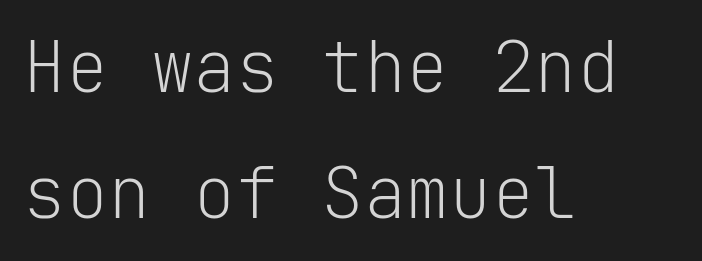
{"serif": "no", "italic": "no", "bold": "no", "weight": "light", "width": "normal", "stroke_contrast": "low", "x_height": "medium", "monospaced": "yes", "underline": "no", "align": "left", "line_spacing_ratio": 1.77, "letter_spacing": "normal", "letter_spacing_em": 0.0, "glyph_px": 71}
